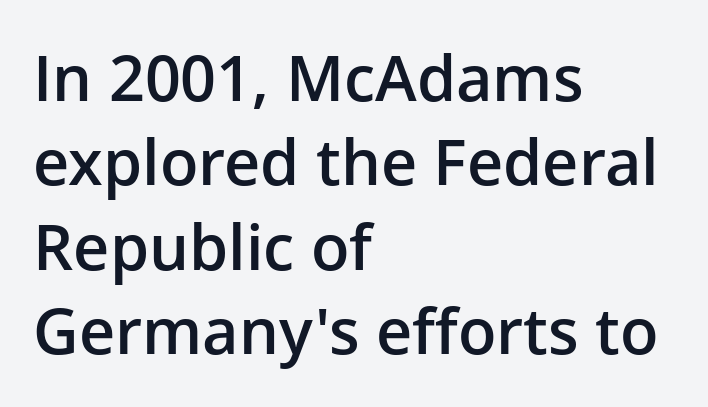
{"serif": "no", "italic": "no", "bold": "semi", "weight": "semibold", "width": "normal", "stroke_contrast": "low", "x_height": "medium", "monospaced": "no", "underline": "no", "align": "left", "line_spacing": "normal", "line_spacing_ratio": 1.34, "letter_spacing": "normal", "letter_spacing_em": 0.0, "glyph_px": 63}
